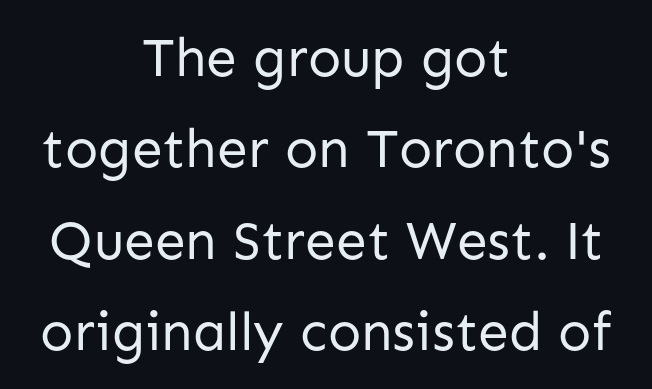
The image shows 55 px regular-weight sans-serif type, upright; set centered, normal line spacing (1.66x), normal letter spacing, not underlined; low stroke contrast and a medium x-height.
